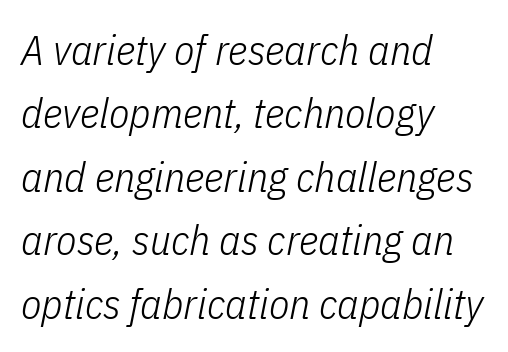
{"italic": "yes", "lean": "right", "slant_degrees": 11, "bold": "no", "weight": "light", "width": "condensed", "stroke_contrast": "low", "x_height": "medium", "monospaced": "no", "underline": "no", "align": "left", "line_spacing": "normal", "line_spacing_ratio": 1.51, "letter_spacing": "normal", "letter_spacing_em": 0.0, "glyph_px": 42}
